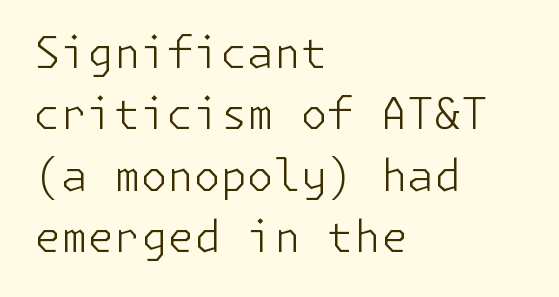
{"serif": "no", "italic": "no", "bold": "no", "weight": "light", "width": "normal", "stroke_contrast": "low", "x_height": "medium", "underline": "no", "align": "left", "line_spacing": "normal", "line_spacing_ratio": 1.43, "letter_spacing": "normal", "letter_spacing_em": 0.0, "glyph_px": 43}
